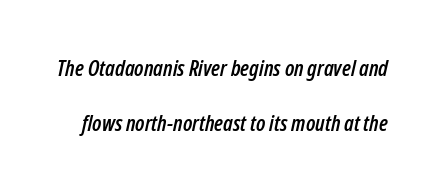
A typesetter would mark this as italic. A bare baseline throughout the passage. One glance says open: line gaps are wider than usual. The tracking reads as untouched default to a designer's eye.
